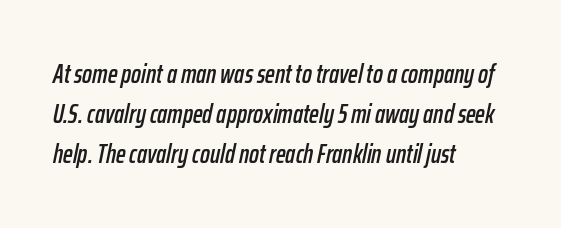
The image shows 26 px text type, italic (leaning right); set left-aligned, normal line spacing (1.53x), normal letter spacing, not underlined.
